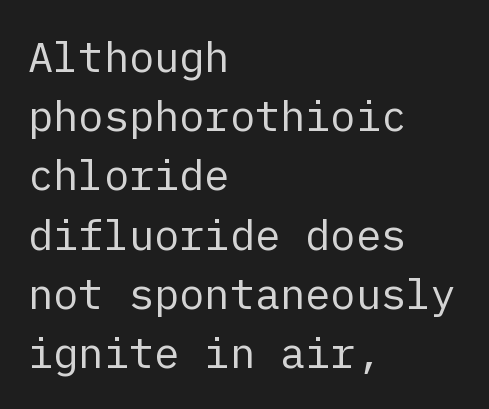
{"serif": "no", "italic": "no", "bold": "no", "weight": "regular", "width": "normal", "stroke_contrast": "low", "x_height": "medium", "underline": "no", "align": "left", "line_spacing": "normal", "line_spacing_ratio": 1.41, "letter_spacing": "normal", "letter_spacing_em": 0.0, "glyph_px": 42}
